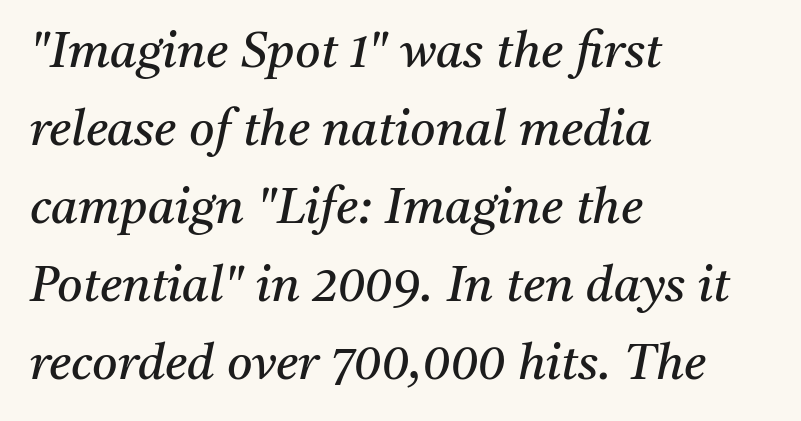
{"serif": "yes", "italic": "yes", "lean": "right", "slant_degrees": 11, "bold": "no", "weight": "regular", "width": "normal", "stroke_contrast": "medium", "x_height": "medium", "monospaced": "no", "underline": "no", "align": "left", "line_spacing": "normal", "line_spacing_ratio": 1.59, "letter_spacing": "normal", "letter_spacing_em": 0.0, "glyph_px": 49}
